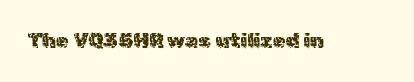
Q: Is the text italic (slanted)? A: No, it is upright.
Q: Is the text underlined? A: No.
Q: Is the spacing between letters normal or unusually wide? A: Normal.
